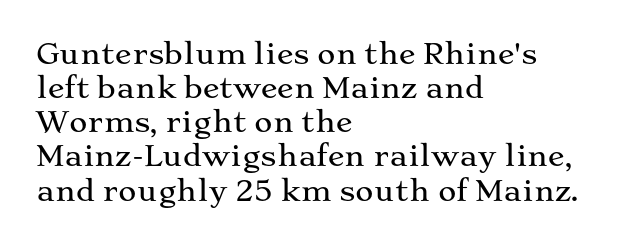
A roman cut, with each character standing at attention. Look at the bottom of the vertical strokes: they flare into serifs here. The paragraph has a hard left edge and a soft right edge. Anything drawn beneath the words? Only blank space. Each letter keeps its own natural width here, so spacing adapts to shape. Is the letter spacing exaggerated? No — it looks like the ordinary default.
